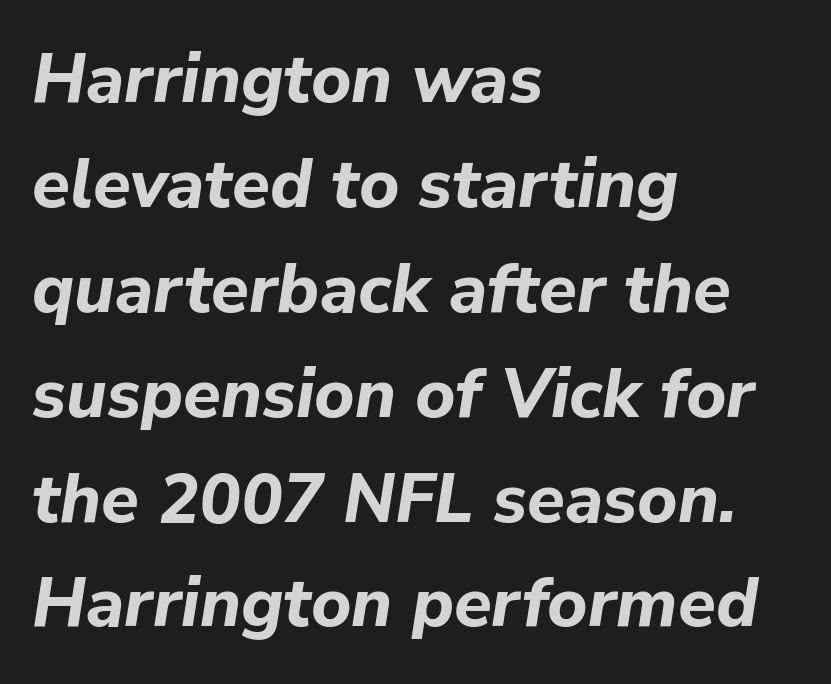
Q: Is the text bold? A: Yes.
Q: Is the text italic (slanted)? A: Yes, it leans right by about 9 degrees.
Q: Is the text underlined? A: No.
Q: How is the paragraph aligned? A: Left-aligned.
Q: Is the spacing between letters normal or unusually wide? A: Normal.
Q: Is the spacing between lines tight, normal or loose? A: Normal.
Q: Width (condensed, normal, or wide)? A: Normal.
Q: Stroke contrast? A: Low.
Q: x-height? A: Medium.
Q: Monospaced? A: No.
